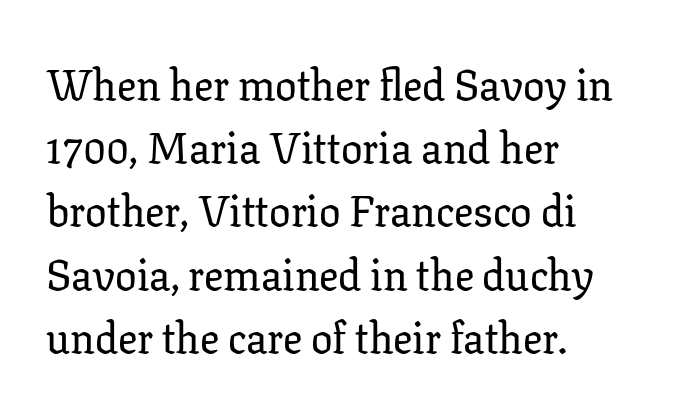
Q: Is the text italic (slanted)? A: No, it is upright.
Q: Is the typeface a serif or a sans-serif typeface? A: Serif.
Q: Is the text underlined? A: No.
Q: How is the paragraph aligned? A: Left-aligned.
Q: Is the spacing between letters normal or unusually wide? A: Normal.
Q: Is the spacing between lines tight, normal or loose? A: Normal.
Q: Width (condensed, normal, or wide)? A: Normal.
Q: Stroke contrast? A: Low.
Q: x-height? A: Medium.
Q: Monospaced? A: No.
